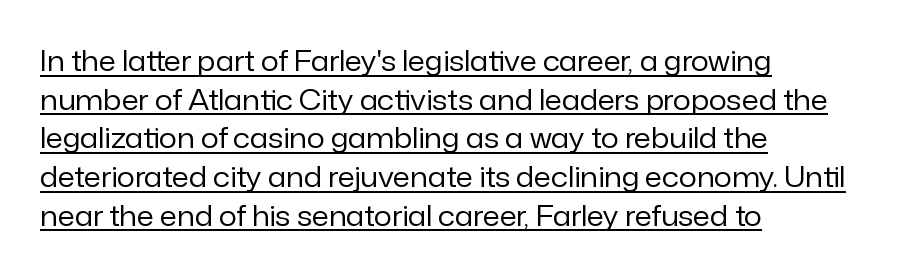
{"serif": "no", "italic": "no", "bold": "no", "weight": "regular", "width": "normal", "stroke_contrast": "low", "x_height": "medium", "monospaced": "no", "underline": "yes", "align": "left", "line_spacing": "normal", "line_spacing_ratio": 1.38, "letter_spacing": "normal", "letter_spacing_em": 0.0, "glyph_px": 28}
